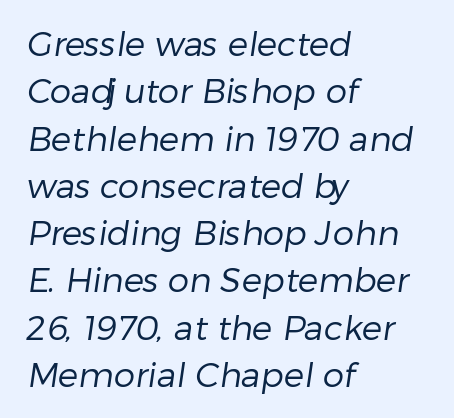
The image shows 34 px regular-weight sans-serif type; set left-aligned, normal line spacing (1.39x), normal letter spacing, not underlined; low stroke contrast and a medium x-height.
